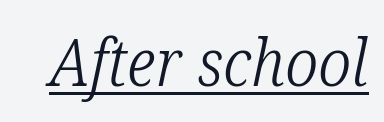
{"serif": "yes", "italic": "yes", "lean": "right", "slant_degrees": 12, "bold": "no", "weight": "light", "width": "condensed", "stroke_contrast": "low", "x_height": "medium", "monospaced": "no", "underline": "yes", "letter_spacing": "normal", "letter_spacing_em": 0.0, "glyph_px": 65}
